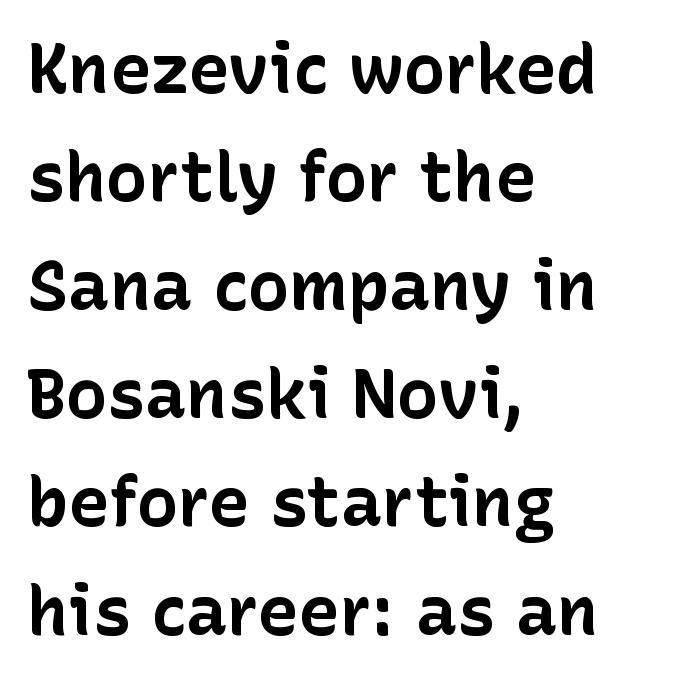
The image shows 69 px bold sans-serif type, upright; set left-aligned, normal line spacing (1.57x), normal letter spacing, not underlined; low stroke contrast and a medium x-height.
